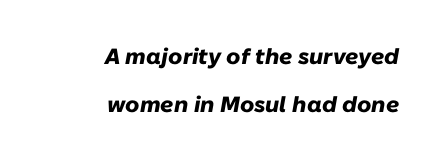
The gaps between neighbouring characters are ordinary and unremarkable. Would a proofreader flag this as italicized? Yes. Rule under the text: the space is simply empty. Teacher's note: observe the even right margin — that is flush-right alignment. Compared with typical paragraphs, the rows here are farther apart. I'd describe the lettering as bold — thick and assertive.
